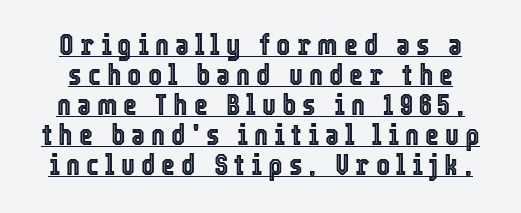
The image shows 30 px condensed type, upright; set tight line spacing (1.0x), unusually wide letter spacing (+0.2 em), underlined; a medium x-height.
